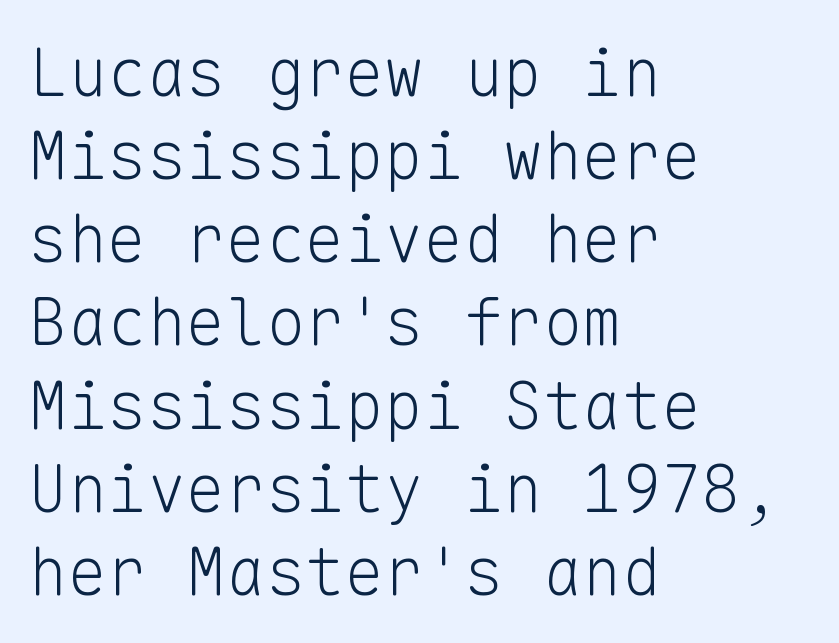
{"serif": "no", "italic": "no", "bold": "no", "weight": "light", "width": "normal", "stroke_contrast": "low", "x_height": "medium", "monospaced": "yes", "underline": "no", "align": "left", "line_spacing": "normal", "line_spacing_ratio": 1.26, "letter_spacing": "normal", "letter_spacing_em": 0.0, "glyph_px": 66}
